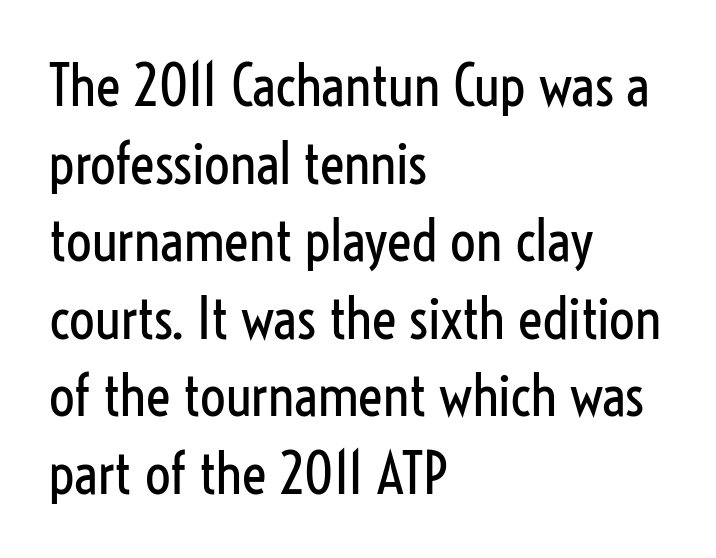
Q: Is the text bold? A: No.
Q: Is the text italic (slanted)? A: No, it is upright.
Q: Is the typeface a serif or a sans-serif typeface? A: Sans-serif.
Q: Is the text underlined? A: No.
Q: How is the paragraph aligned? A: Left-aligned.
Q: Is the spacing between letters normal or unusually wide? A: Normal.
Q: Is the spacing between lines tight, normal or loose? A: Normal.
Q: Width (condensed, normal, or wide)? A: Condensed.
Q: Stroke contrast? A: Low.
Q: x-height? A: Medium.
Q: Monospaced? A: No.
